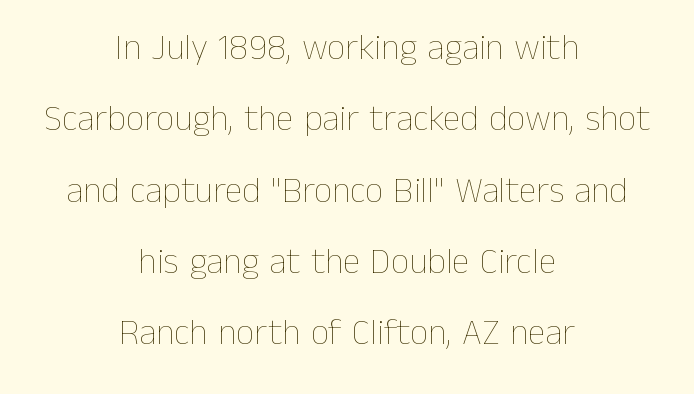
The image shows 36 px thin type, upright; set centered, loose line spacing (1.98x), normal letter spacing, not underlined; low stroke contrast and a medium x-height.
